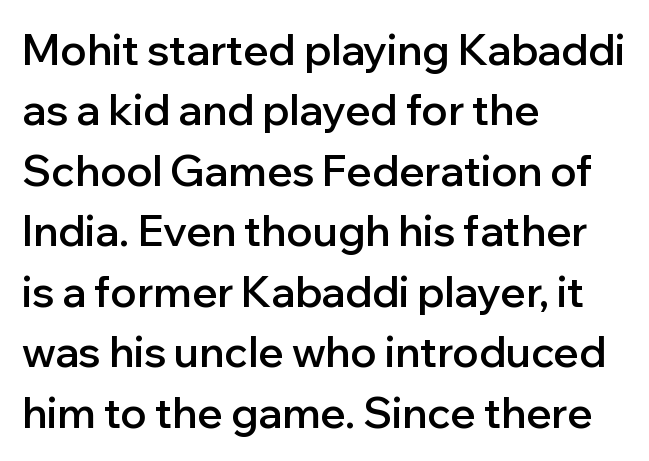
The image shows 42 px semibold sans-serif type, upright; set left-aligned, normal line spacing (1.44x), normal letter spacing, not underlined; low stroke contrast and a medium x-height.
